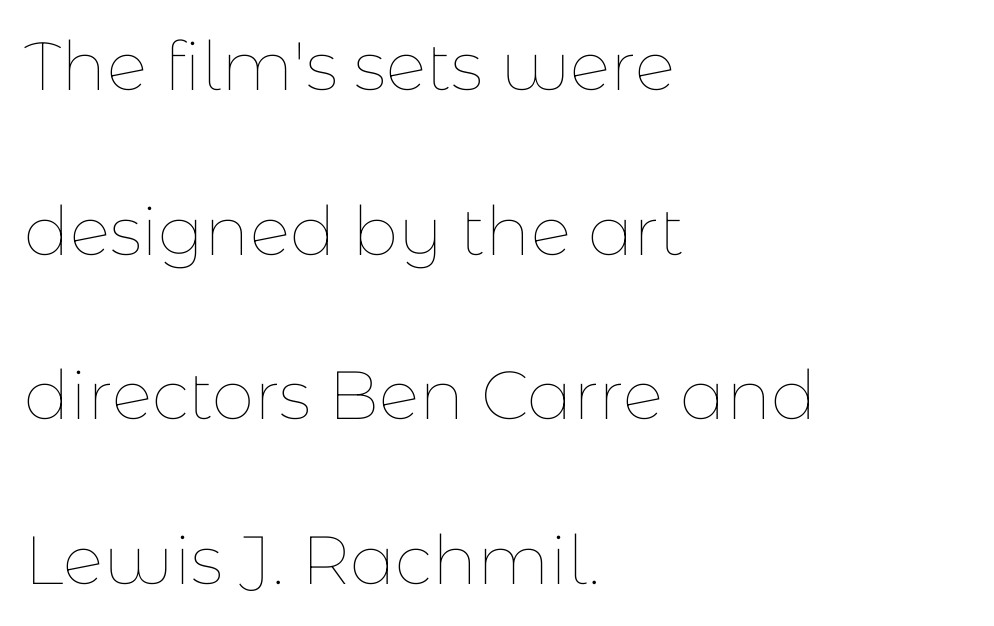
The image shows 68 px thin type, upright; set left-aligned, loose line spacing (2.42x), normal letter spacing, not underlined; low stroke contrast and a medium x-height.
